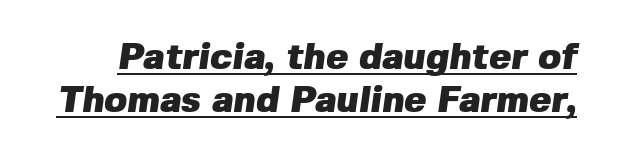
Q: Is the text bold? A: Yes.
Q: Is the typeface a serif or a sans-serif typeface? A: Sans-serif.
Q: Is the text underlined? A: Yes.
Q: Is the spacing between letters normal or unusually wide? A: Normal.
Q: Width (condensed, normal, or wide)? A: Normal.
Q: Stroke contrast? A: Low.
Q: x-height? A: Medium.
Q: Monospaced? A: No.
